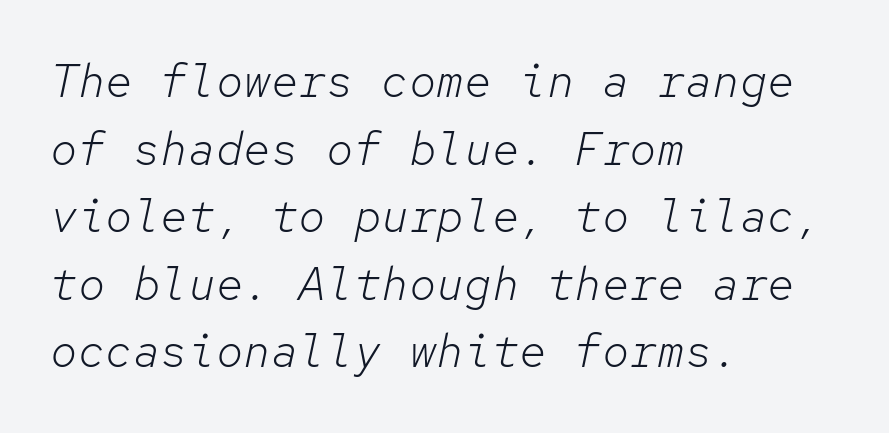
The compositor pushed each line to the left boundary. Honestly, the letter spacing is just normal — you wouldn't notice it. Counters stay open thanks to moderate or lighter strokes. Compared with ordinary roman type, these characters are visibly tilted. Vertical spacing — default. Note the uniform advance width — an 'i' takes as much space as an 'm'.
